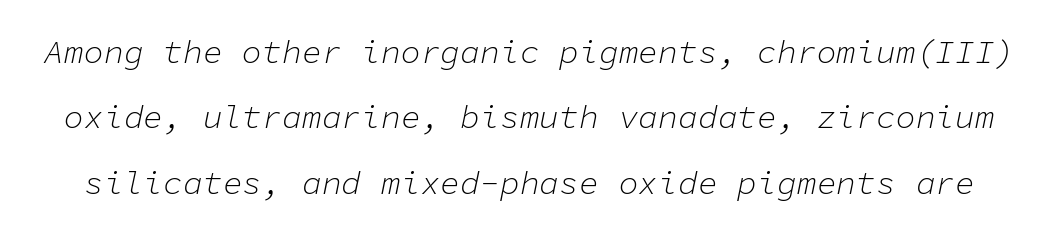
Honestly, the rows look like they've been pulled way apart. The type is set solid horizontally, with unmodified tracking. This rendering features lettering with no underline. Italic: yes, the glyphs are oblique. Looks like terminal output: every glyph gets an equal slot.
